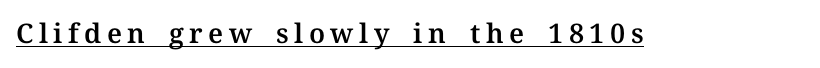
The lettering is marked with a stroke running underneath it. The rendering inserts visible extra space after every character. Posture: straight, roman, zero tilt.
